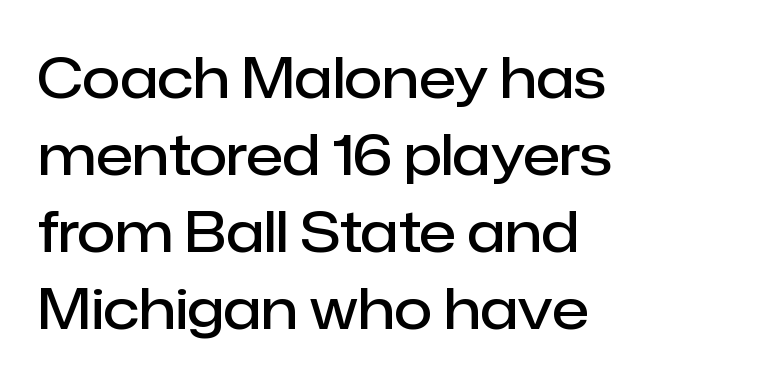
{"serif": "no", "italic": "no", "bold": "semi", "weight": "semibold", "width": "normal", "stroke_contrast": "low", "x_height": "medium", "monospaced": "no", "underline": "no", "align": "left", "line_spacing": "normal", "line_spacing_ratio": 1.4, "letter_spacing": "normal", "letter_spacing_em": 0.0, "glyph_px": 55}
